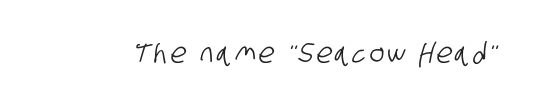
Q: Is the typeface a serif or a sans-serif typeface? A: Sans-serif.
Q: Is the text underlined? A: No.
Q: Width (condensed, normal, or wide)? A: Condensed.
Q: Stroke contrast? A: Low.
Q: x-height? A: Large.
Q: Monospaced? A: No.
